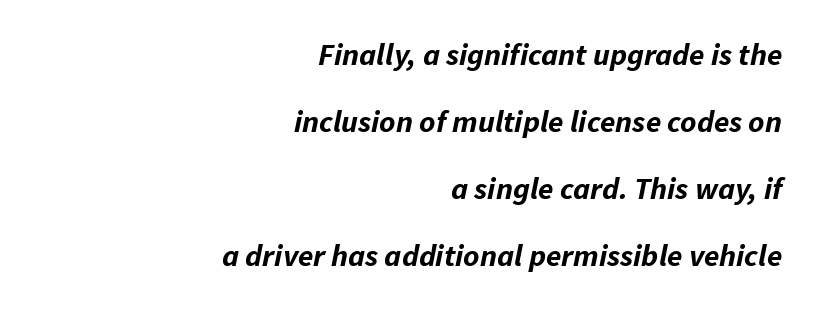
The image shows 31 px bold type, italic (leaning right); set right-aligned, loose line spacing (2.16x), normal letter spacing, not underlined; low stroke contrast and a medium x-height.
